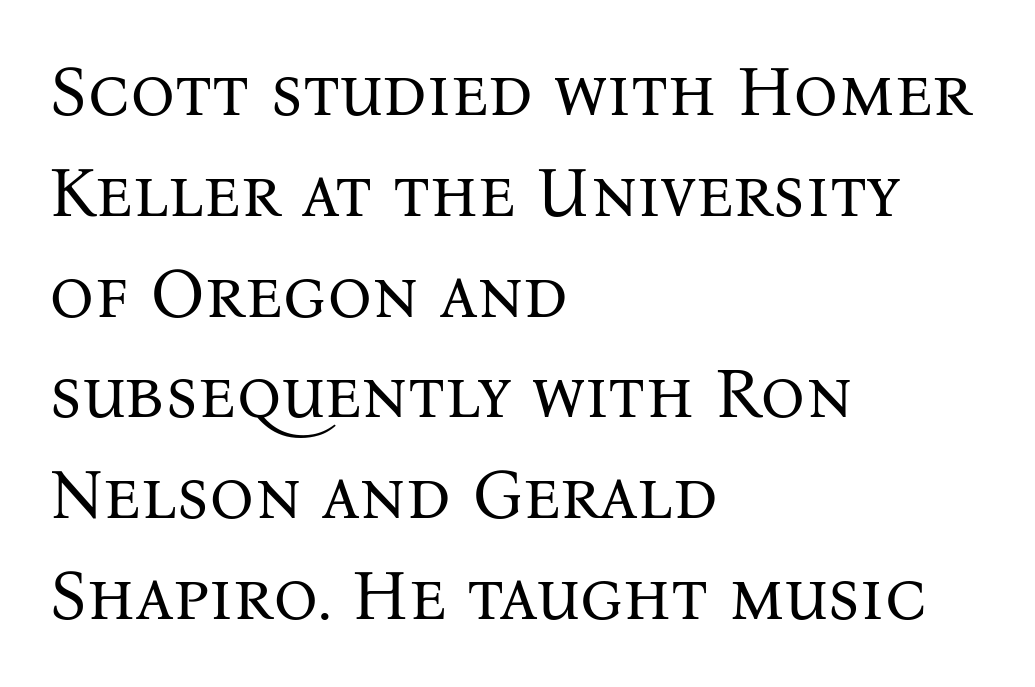
Q: Is the text bold? A: No.
Q: Is the text italic (slanted)? A: No, it is upright.
Q: Is the typeface a serif or a sans-serif typeface? A: Serif.
Q: Is the text underlined? A: No.
Q: How is the paragraph aligned? A: Left-aligned.
Q: Is the spacing between letters normal or unusually wide? A: Normal.
Q: Is the spacing between lines tight, normal or loose? A: Normal.
Q: Width (condensed, normal, or wide)? A: Normal.
Q: Stroke contrast? A: Medium.
Q: x-height? A: Medium.
Q: Monospaced? A: No.
